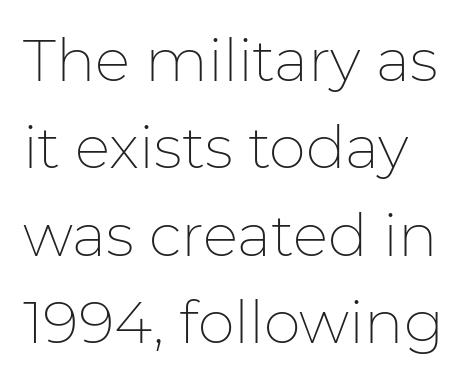
The image shows 59 px thin sans-serif type, upright; set normal line spacing (1.48x), normal letter spacing, not underlined; low stroke contrast and a medium x-height.
